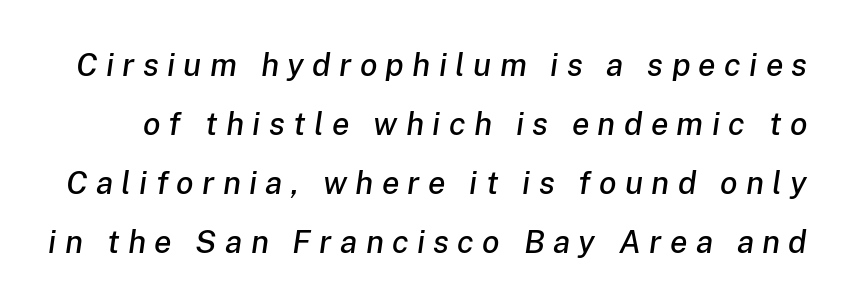
The letterforms stand isolated, each surrounded by extra space. The strip under each line holds only bare page. These lines are rendered in a variable-pitch font. There's an unmistakable incline to the writing here.
